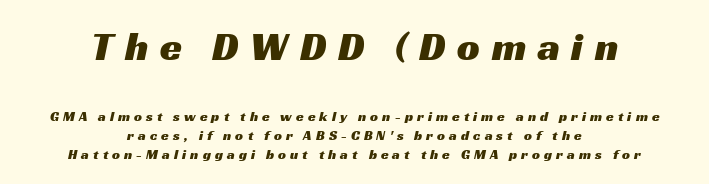
Q: Is the typeface a serif or a sans-serif typeface? A: Sans-serif.
Q: Is the text underlined? A: No.
Q: How is the paragraph aligned? A: Centered.
Q: Is the spacing between letters normal or unusually wide? A: Unusually wide.
Q: Is the spacing between lines tight, normal or loose? A: Normal.
Q: Which block of text is set in a larger size, the first (top) or the second (bottom)? A: The first (top) one.
Q: Width (condensed, normal, or wide)? A: Wide.
Q: Stroke contrast? A: Medium.
Q: x-height? A: Medium.
Q: Monospaced? A: No.
